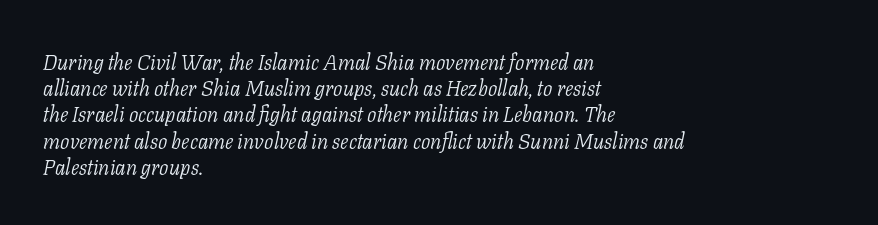
The foot of each line stays bare and open. Compared with a typical body face, this is equally light or lighter still. Designer's note — italics engaged. Tracking here is standard; glyphs follow each other at the usual distance. Notice how descenders clear the ascenders below comfortably — that's standard leading. All the whitespace from short lines collects on the right.
